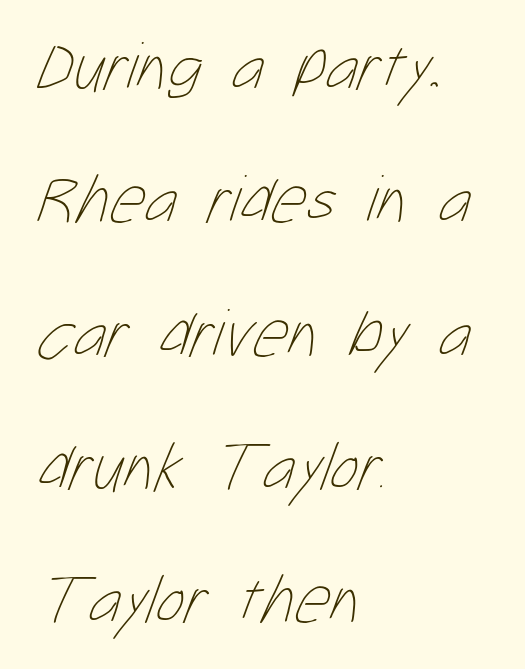
Q: Is the text bold? A: No.
Q: Is the text underlined? A: No.
Q: How is the paragraph aligned? A: Left-aligned.
Q: Is the spacing between letters normal or unusually wide? A: Normal.
Q: Is the spacing between lines tight, normal or loose? A: Loose.
Q: Width (condensed, normal, or wide)? A: Condensed.
Q: Stroke contrast? A: Low.
Q: x-height? A: Medium.
Q: Monospaced? A: No.
